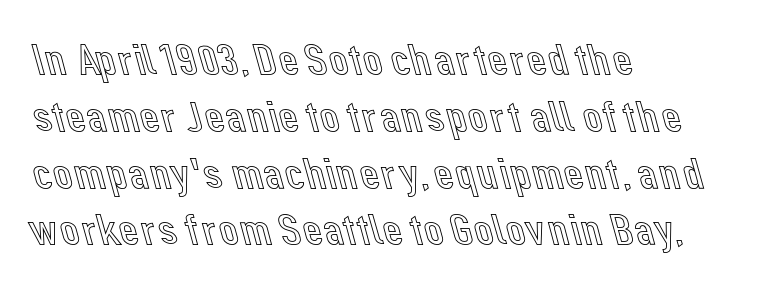
Q: Is the text italic (slanted)? A: Yes.
Q: Is the text underlined? A: No.
Q: How is the paragraph aligned? A: Left-aligned.
Q: Is the spacing between letters normal or unusually wide? A: Normal.
Q: Is the spacing between lines tight, normal or loose? A: Normal.
Q: Width (condensed, normal, or wide)? A: Normal.
Q: x-height? A: Medium.
Q: Monospaced? A: No.
